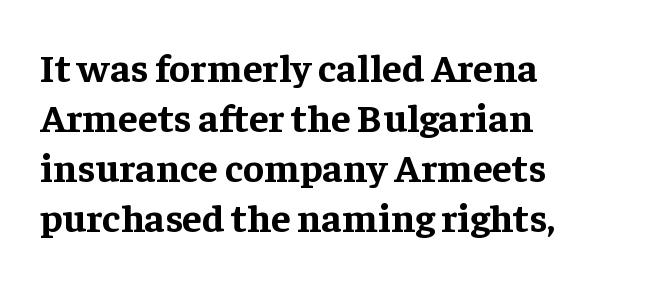
You could not count columns in this text — the font is proportionally spaced. Every character sits straight up, as roman type does. The gap between lines stays unmarked. Heavy, bold letterforms.
